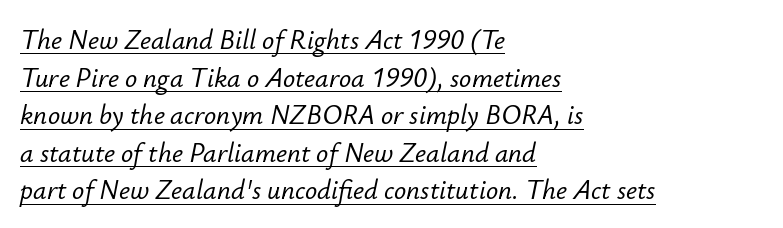
{"italic": "yes", "lean": "right", "slant_degrees": 12, "underline": "yes", "align": "left", "line_spacing": "normal", "line_spacing_ratio": 1.39, "letter_spacing": "normal", "letter_spacing_em": 0.0, "glyph_px": 27}
